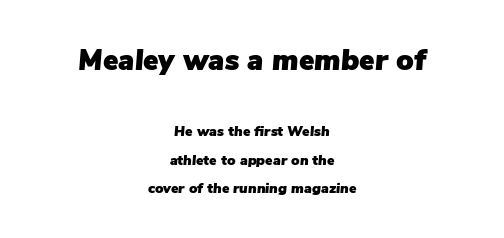
{"italic": "yes", "lean": "right", "slant_degrees": 5, "width": "normal", "stroke_contrast": "low", "x_height": "medium", "monospaced": "no", "underline": "no", "align": "center", "line_spacing": "loose", "line_spacing_ratio": 2.01, "letter_spacing": "normal", "letter_spacing_em": 0.0, "larger_block": "first", "size_ratio": 2.07, "glyph_px": 29}
